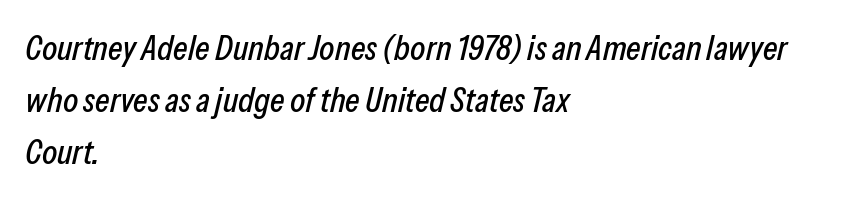
The image shows 35 px condensed type, italic (leaning right); set left-aligned, normal line spacing (1.48x), normal letter spacing, not underlined; low stroke contrast and a medium x-height.
